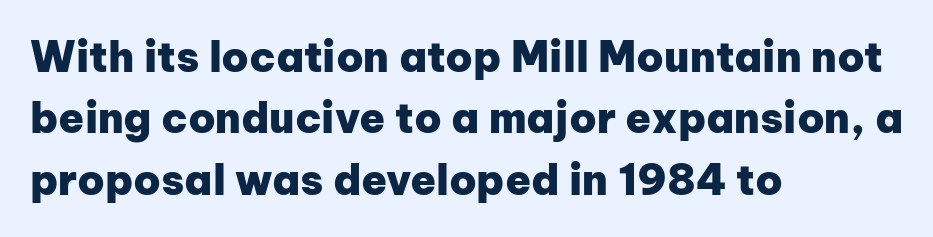
The passage shown is not underscored anywhere. The letters stand straight up with perfectly vertical stems. The block of text has a typical density, with ordinary space between rows. The face used here has the dense, thick strokes of a bold.
